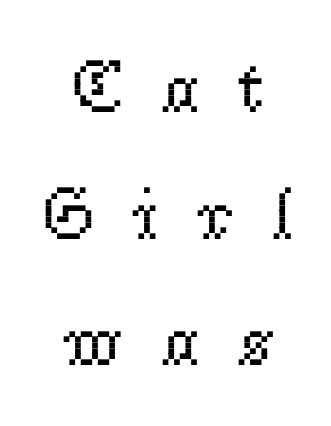
Q: Is the text bold? A: No.
Q: Is the text italic (slanted)? A: No, it is upright.
Q: Is the typeface a serif or a sans-serif typeface? A: Serif.
Q: Is the text underlined? A: No.
Q: How is the paragraph aligned? A: Centered.
Q: Is the spacing between letters normal or unusually wide? A: Unusually wide.
Q: Width (condensed, normal, or wide)? A: Normal.
Q: Stroke contrast? A: Low.
Q: x-height? A: Small.
Q: Monospaced? A: No.
